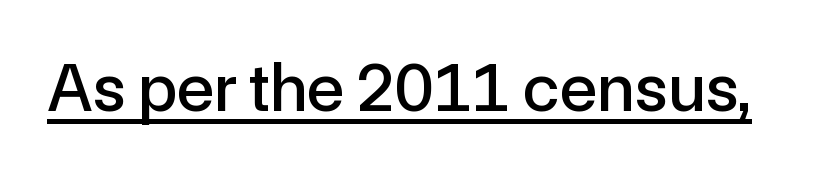
{"serif": "no", "italic": "no", "width": "normal", "x_height": "medium", "monospaced": "no", "underline": "yes", "letter_spacing": "normal", "letter_spacing_em": 0.0, "glyph_px": 69}
